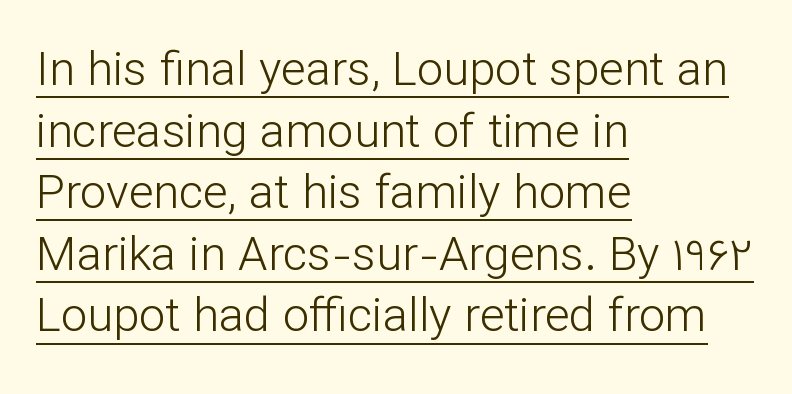
Tracking here is standard; glyphs follow each other at the usual distance. The typesetter has applied underlining to the passage shown. The lines sit at an ordinary, default distance from one another. This sample has the flowing, uneven cadence of proportional lettering. The strokes are not fattened; the text isn't bold.
